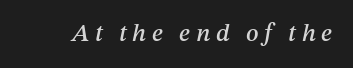
Q: Is the text italic (slanted)? A: Yes, it leans right by about 12 degrees.
Q: Is the text underlined? A: No.
Q: Is the spacing between letters normal or unusually wide? A: Unusually wide.
